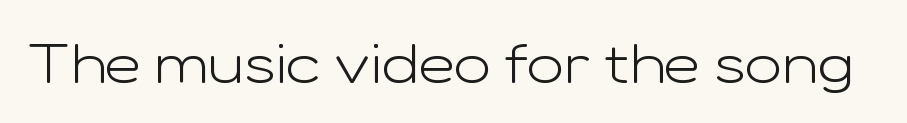
The image shows 56 px light, wide sans-serif type, upright; set normal letter spacing, not underlined; low stroke contrast and a medium x-height.
